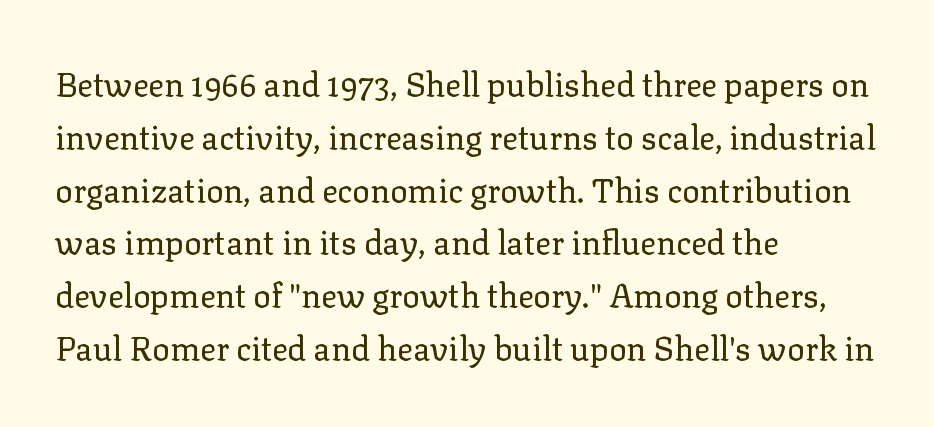
Weight: not bold — regular or lighter. These lines stack with their left ends in a neat column. Quick note: interline space is typical. The foot of each line stays bare and open. Rendered with straight, roman letterforms. The rendering keeps characters at their native spacing.
